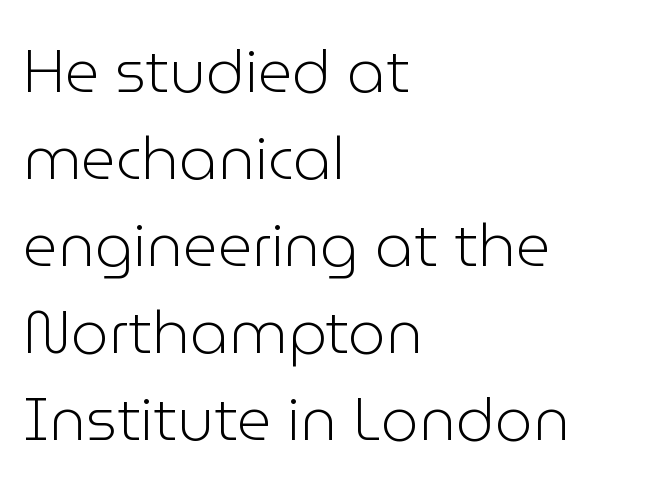
Q: Is the text bold? A: No.
Q: Is the text italic (slanted)? A: No, it is upright.
Q: Is the typeface a serif or a sans-serif typeface? A: Sans-serif.
Q: Is the text underlined? A: No.
Q: How is the paragraph aligned? A: Left-aligned.
Q: Is the spacing between letters normal or unusually wide? A: Normal.
Q: Is the spacing between lines tight, normal or loose? A: Normal.
Q: Width (condensed, normal, or wide)? A: Normal.
Q: Stroke contrast? A: Low.
Q: x-height? A: Medium.
Q: Monospaced? A: No.
